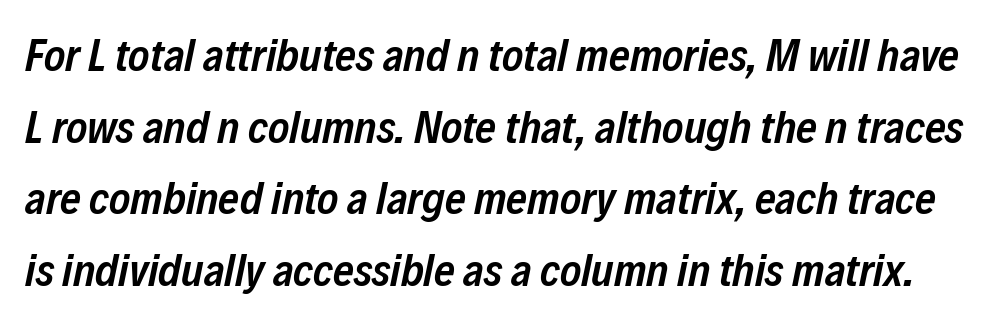
{"italic": "yes", "lean": "right", "slant_degrees": 12, "bold": "semi", "weight": "semibold", "width": "condensed", "stroke_contrast": "low", "x_height": "medium", "monospaced": "no", "underline": "no", "line_spacing": "normal", "line_spacing_ratio": 1.59, "letter_spacing": "normal", "letter_spacing_em": 0.0, "glyph_px": 45}
